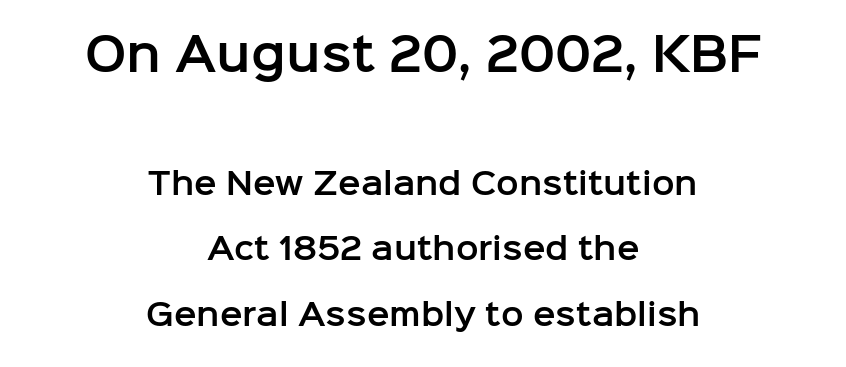
The image shows 45 px sans-serif type, upright; set centered, loose line spacing (2.19x), normal letter spacing, not underlined; the first (top) block is 1.5x larger; low stroke contrast and a medium x-height.
